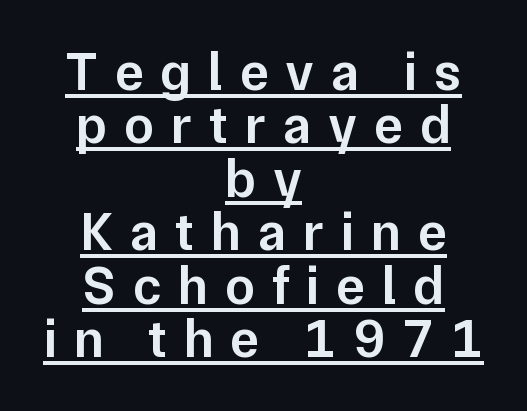
{"serif": "no", "italic": "no", "bold": "semi", "weight": "semibold", "width": "normal", "stroke_contrast": "low", "x_height": "medium", "monospaced": "no", "underline": "yes", "align": "center", "line_spacing": "tight", "line_spacing_ratio": 0.99, "letter_spacing": "wide", "letter_spacing_em": 0.31, "glyph_px": 54}
